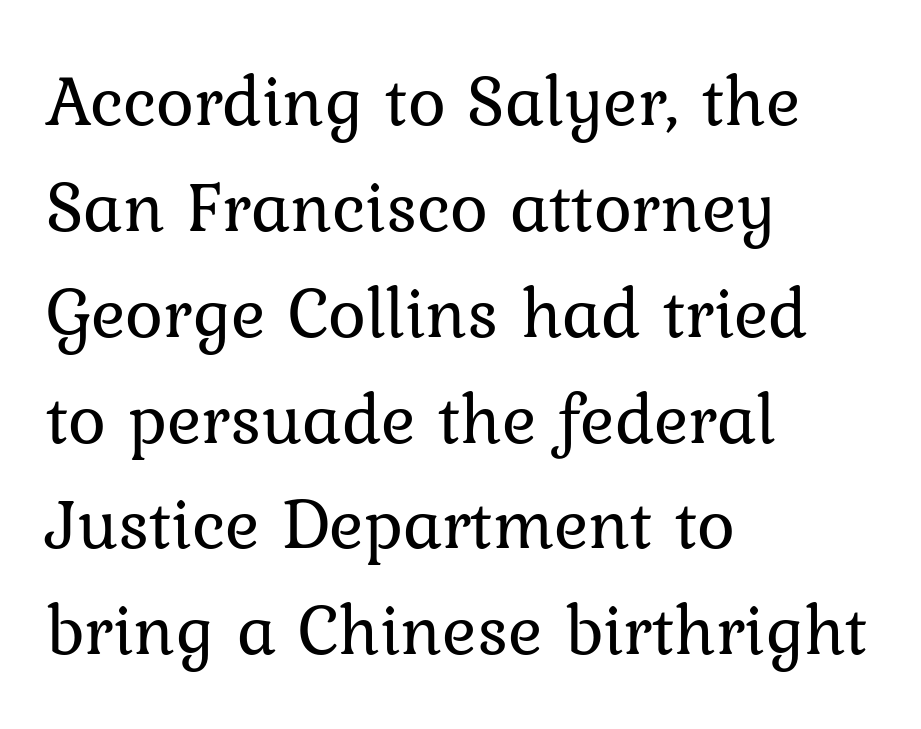
The lines in this sample share a left origin and differ only in where they stop. Upright lettering throughout. Letterform terminals end in serifs throughout the passage. Inter-character spacing is left at the font's built-in metrics. Proportional: the letters do not fall into vertical columns. The block of text has a typical density, with ordinary space between rows.
